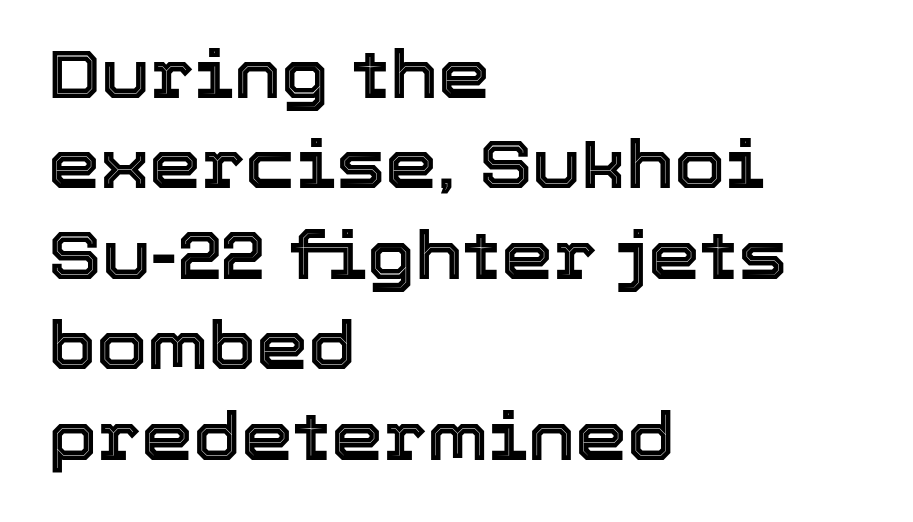
{"italic": "no", "width": "normal", "x_height": "medium", "monospaced": "no", "underline": "no", "align": "left", "line_spacing": "normal", "line_spacing_ratio": 1.37, "letter_spacing": "normal", "letter_spacing_em": 0.0, "glyph_px": 66}
